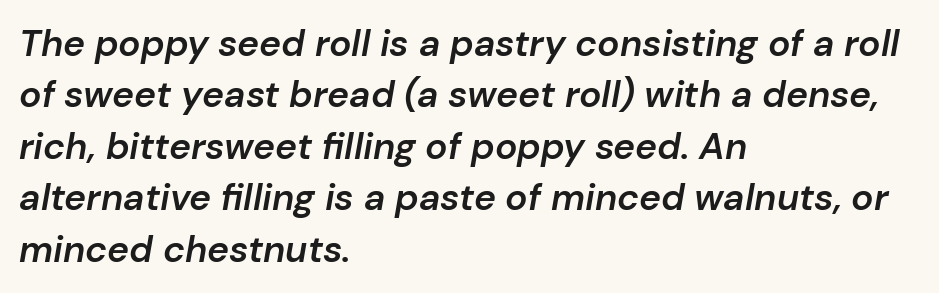
{"italic": "yes", "lean": "right", "slant_degrees": 10, "bold": "semi", "weight": "semibold", "width": "normal", "stroke_contrast": "low", "x_height": "medium", "monospaced": "no", "underline": "no", "align": "left", "line_spacing": "normal", "line_spacing_ratio": 1.39, "letter_spacing": "normal", "letter_spacing_em": 0.0, "glyph_px": 37}
